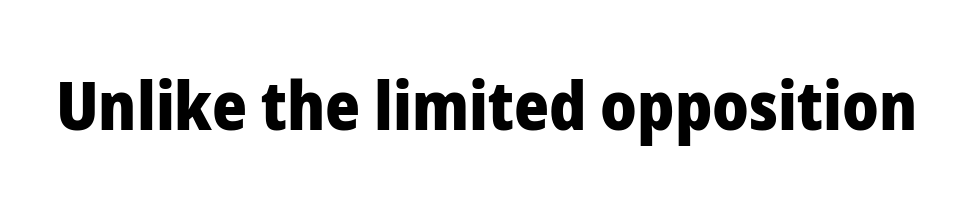
The image shows 67 px heavy sans-serif type, upright; set normal letter spacing, not underlined; low stroke contrast and a medium x-height.
